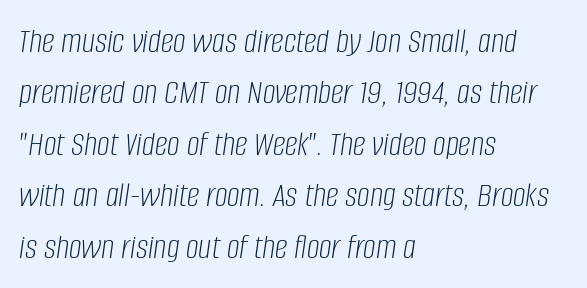
A classic flush-left, rag-right setting is used for this passage. Would a proofreader flag this as italicized? Yes. Unbolded letterforms with no extra heft. The passage shown is typed in a proportional face where columns would drift. The vertical gap from one line to the next is medium. There is no visible air inserted between adjacent glyphs.
